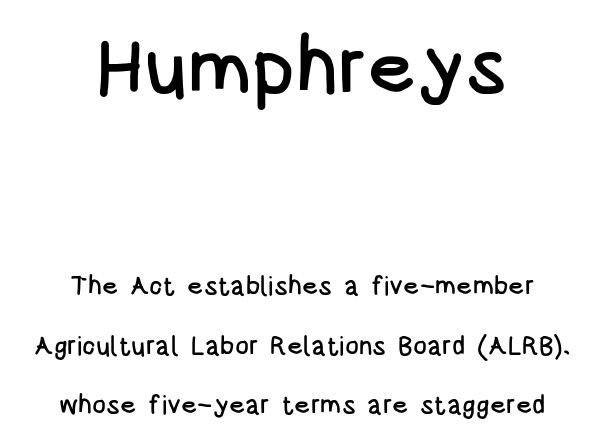
{"serif": "no", "italic": "no", "width": "condensed", "stroke_contrast": "low", "x_height": "large", "monospaced": "no", "underline": "no", "align": "center", "line_spacing": "loose", "line_spacing_ratio": 2.3, "letter_spacing": "normal", "letter_spacing_em": 0.0, "larger_block": "first", "size_ratio": 3.04, "glyph_px": 79}
